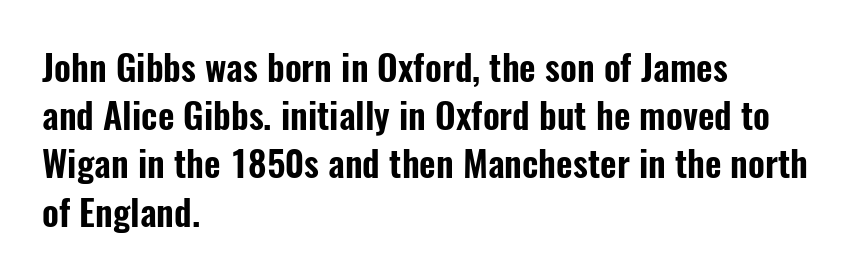
Q: Is the text italic (slanted)? A: No, it is upright.
Q: Is the typeface a serif or a sans-serif typeface? A: Sans-serif.
Q: Is the text underlined? A: No.
Q: How is the paragraph aligned? A: Left-aligned.
Q: Is the spacing between letters normal or unusually wide? A: Normal.
Q: Is the spacing between lines tight, normal or loose? A: Normal.
Q: Width (condensed, normal, or wide)? A: Condensed.
Q: Stroke contrast? A: Low.
Q: x-height? A: Medium.
Q: Monospaced? A: No.
